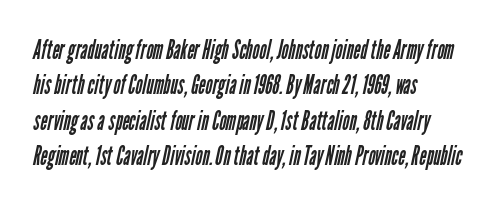
Words float on clear page, feet unadorned. Default kerning and tracking; the words read as compact shapes. Typeset ragged right — the left edge is the straight one. Bold? No — there's no thickening of the strokes. Evenly set lines give the paragraph a standard silhouette.
